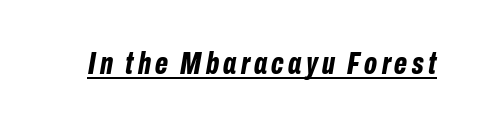
The image shows 31 px bold, condensed type, italic (leaning right); set underlined; low stroke contrast and a medium x-height.
